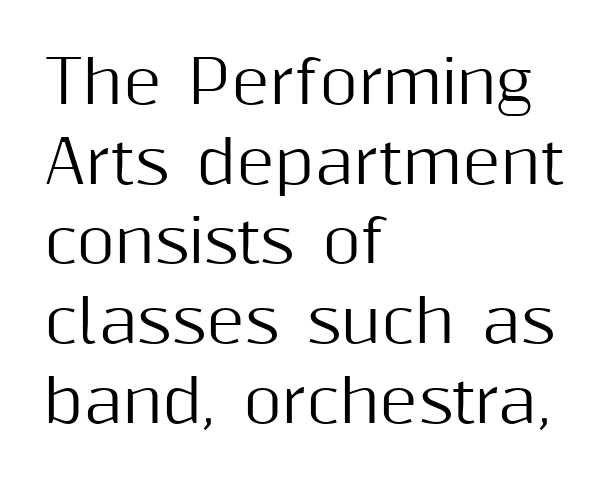
Line starts are locked; line ends wander. Each new line begins a customary step beneath the previous one. The rendering uses natural spacing where letterforms have individual widths. Does extra space separate the letters? No, they use regular spacing. Nope, no serifs anywhere on these letters.
